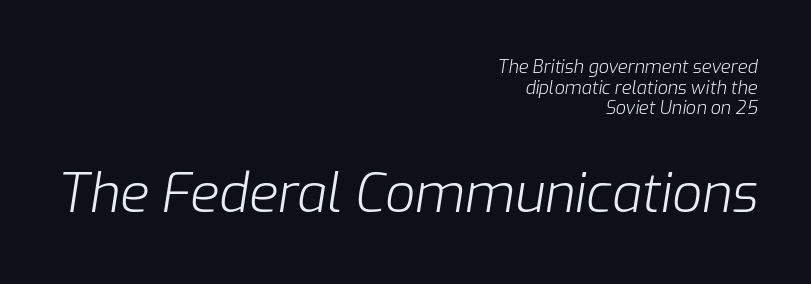
The image shows 53 px light type, italic (leaning right); set right-aligned, tight line spacing (1.14x), normal letter spacing, not underlined; the second (bottom) block is 2.94x larger; low stroke contrast and a medium x-height.
